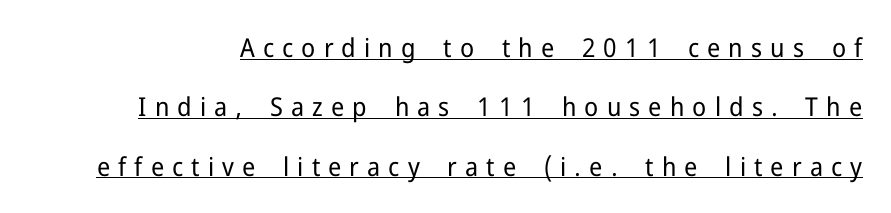
The image shows 26 px text type, upright; set loose line spacing (2.28x), unusually wide letter spacing (+0.31 em), underlined.
